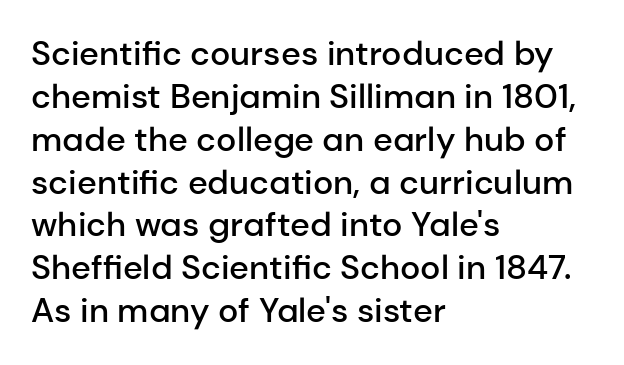
{"serif": "no", "italic": "no", "bold": "semi", "weight": "semibold", "width": "normal", "stroke_contrast": "low", "x_height": "medium", "monospaced": "no", "underline": "no", "align": "left", "line_spacing": "normal", "line_spacing_ratio": 1.26, "letter_spacing": "normal", "letter_spacing_em": 0.0, "glyph_px": 34}
